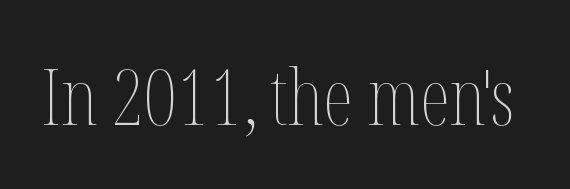
The image shows 78 px thin, condensed type, upright; set normal letter spacing, not underlined; medium stroke contrast and a medium x-height.
